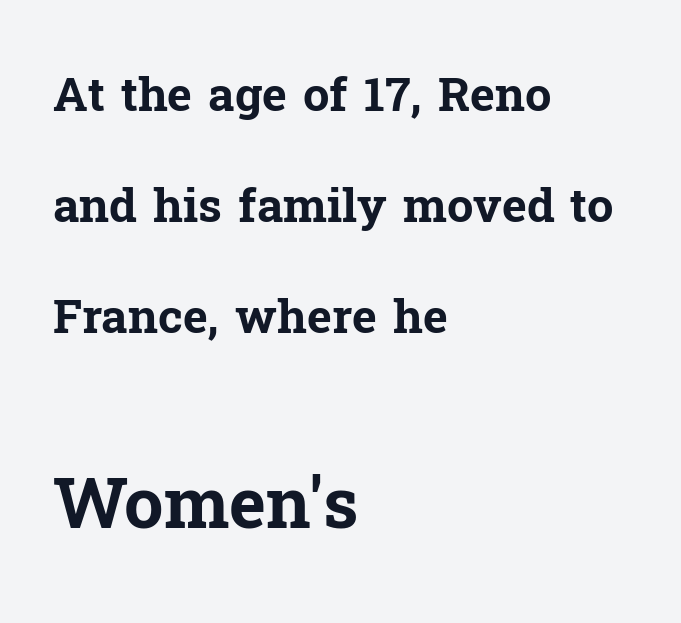
{"serif": "yes", "italic": "no", "bold": "yes", "weight": "bold", "width": "normal", "stroke_contrast": "low", "x_height": "medium", "monospaced": "no", "underline": "no", "align": "left", "line_spacing": "loose", "line_spacing_ratio": 2.36, "letter_spacing": "normal", "letter_spacing_em": 0.0, "larger_block": "second", "size_ratio": 1.49, "glyph_px": 70}
